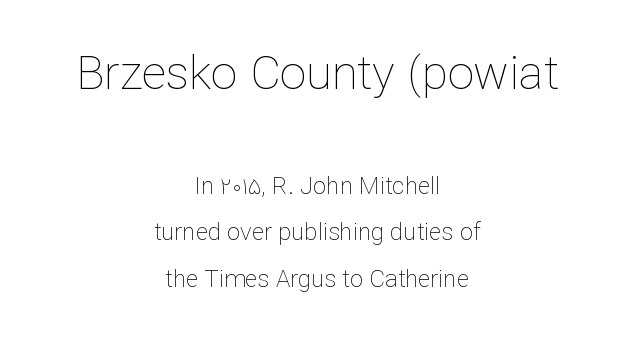
The image shows 47 px thin type, upright; set centered, loose line spacing (1.94x), normal letter spacing, not underlined; the first (top) block is 1.96x larger; low stroke contrast and a medium x-height.
